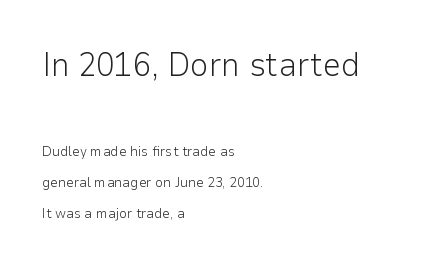
{"serif": "no", "italic": "no", "bold": "no", "weight": "light", "width": "normal", "stroke_contrast": "low", "x_height": "medium", "monospaced": "no", "underline": "no", "align": "left", "line_spacing": "loose", "line_spacing_ratio": 2.2, "letter_spacing": "normal", "letter_spacing_em": 0.0, "larger_block": "first", "size_ratio": 2.36, "glyph_px": 33}
